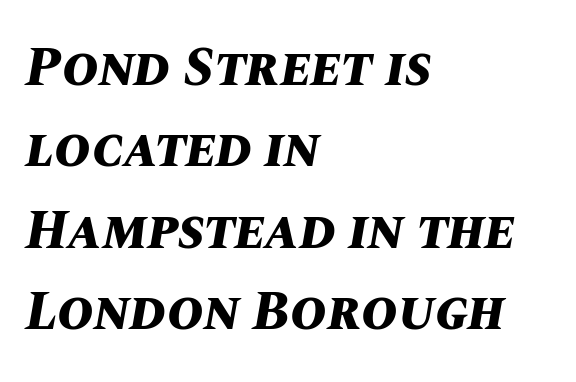
The image shows 55 px bold type, italic (leaning right); set left-aligned, normal line spacing (1.48x), normal letter spacing, not underlined; medium stroke contrast and a large x-height.
